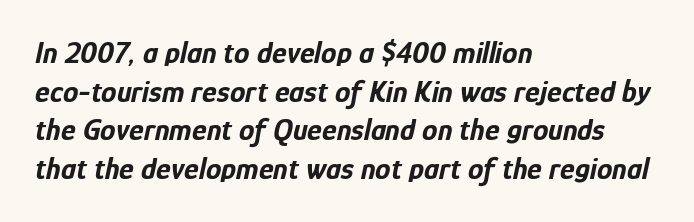
{"italic": "yes", "lean": "right", "slant_degrees": 12, "bold": "yes", "weight": "bold", "width": "condensed", "stroke_contrast": "low", "x_height": "medium", "monospaced": "no", "underline": "no", "align": "left", "line_spacing": "normal", "line_spacing_ratio": 1.25, "letter_spacing": "normal", "letter_spacing_em": 0.0, "glyph_px": 31}
